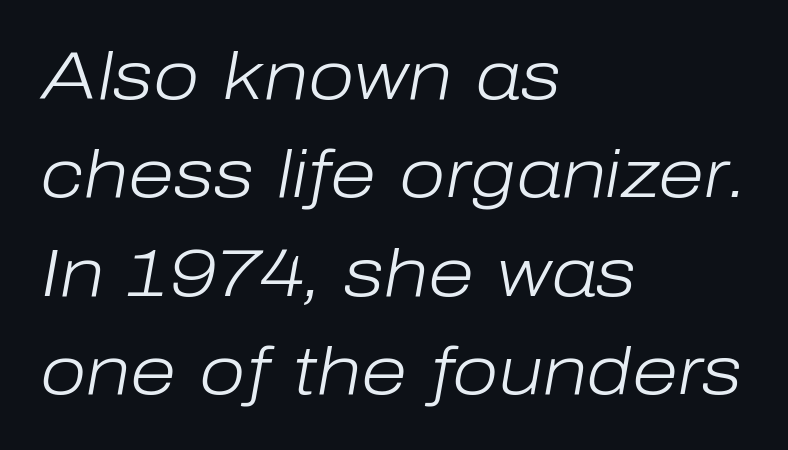
The image shows 67 px light type, italic (leaning right); set left-aligned, normal line spacing (1.47x), normal letter spacing, not underlined; low stroke contrast and a medium x-height.
